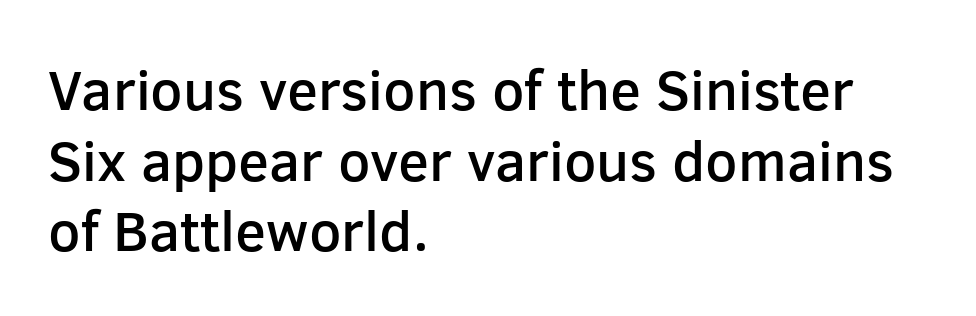
One-word summary of the alignment: left. A fair bit of extra ink — the face is semibold, not bold. These lines are rendered in a variable-pitch font. Style check: upright. Underlining? Definitely not there. Honestly, the letter spacing is just normal — you wouldn't notice it.
